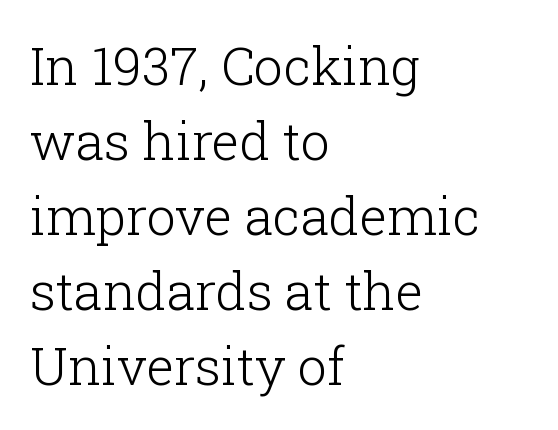
{"serif": "yes", "italic": "no", "bold": "no", "weight": "light", "width": "normal", "stroke_contrast": "low", "x_height": "medium", "monospaced": "no", "underline": "no", "align": "left", "line_spacing": "normal", "line_spacing_ratio": 1.44, "letter_spacing": "normal", "letter_spacing_em": 0.0, "glyph_px": 52}
